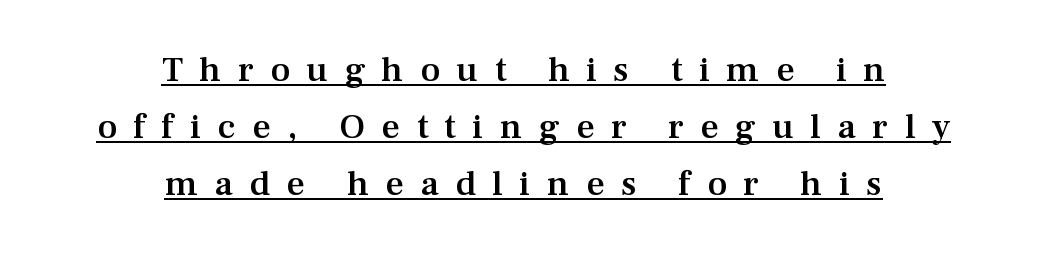
The image shows 36 px semibold serif type, upright; set centered, normal line spacing (1.58x), unusually wide letter spacing (+0.46 em), underlined; medium stroke contrast and a medium x-height.
